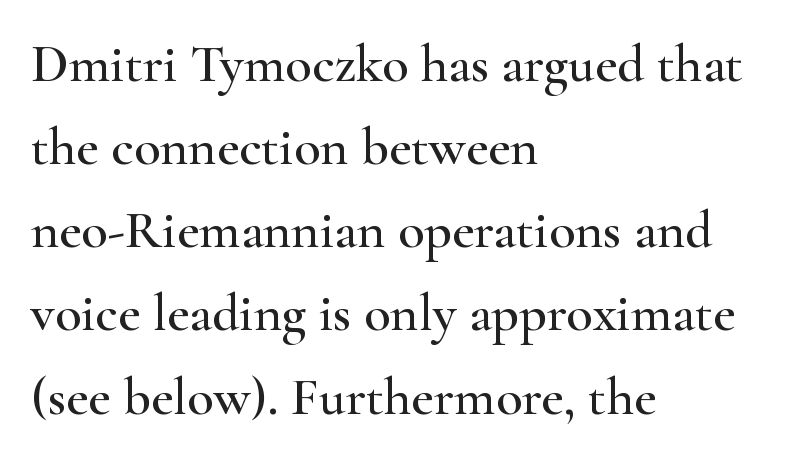
The image shows 54 px wide serif type, upright; set left-aligned, normal line spacing (1.54x), normal letter spacing, not underlined; high stroke contrast and a small x-height.
